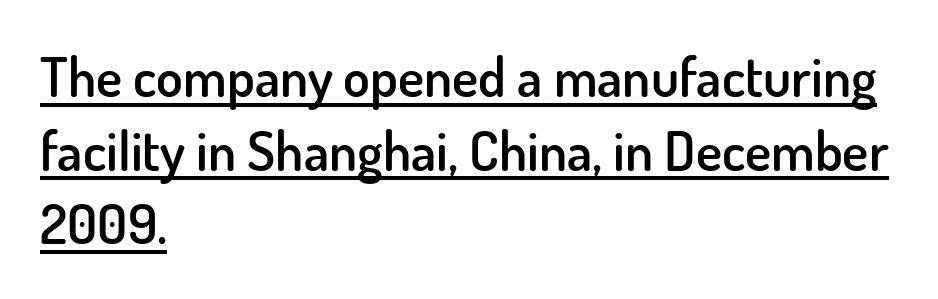
The paragraph has a hard left edge and a soft right edge. No extra tracking has been applied to these lines. The face used here is proportionally spaced, like ordinary book or web type. Every letter is mildly thick-stroked: semibold rather than bold.
